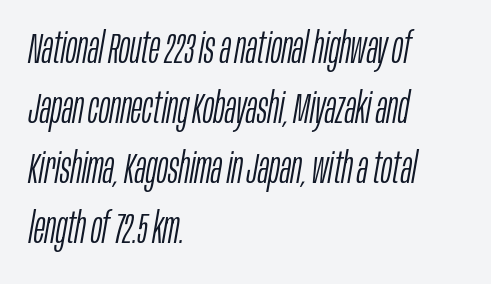
Does the leading feel generous? No, just average. Rule under the text: the space is simply empty. A classic flush-left, rag-right setting is used for this passage. Here the glyphs are tracked normally, forming tight word shapes.
